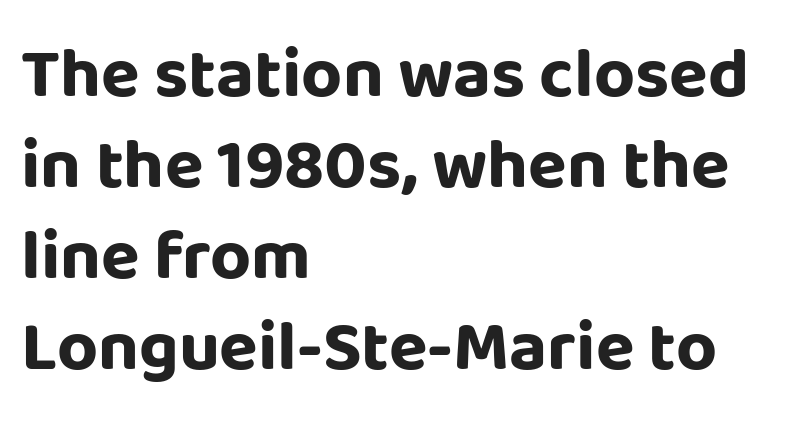
The image shows 71 px bold sans-serif type, upright; set left-aligned, normal line spacing (1.28x), normal letter spacing, not underlined; low stroke contrast and a large x-height.
